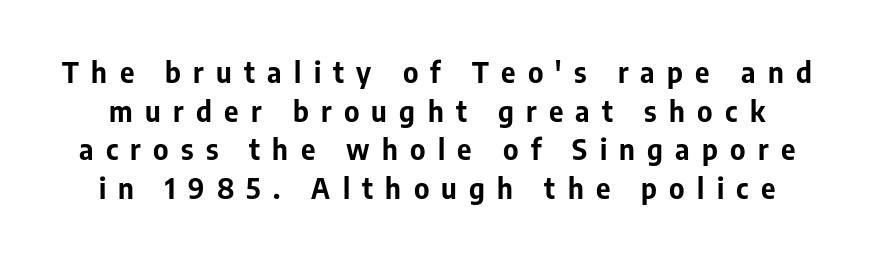
The image shows 28 px bold sans-serif type, upright; set normal line spacing (1.38x), unusually wide letter spacing (+0.44 em), not underlined; low stroke contrast and a medium x-height.
